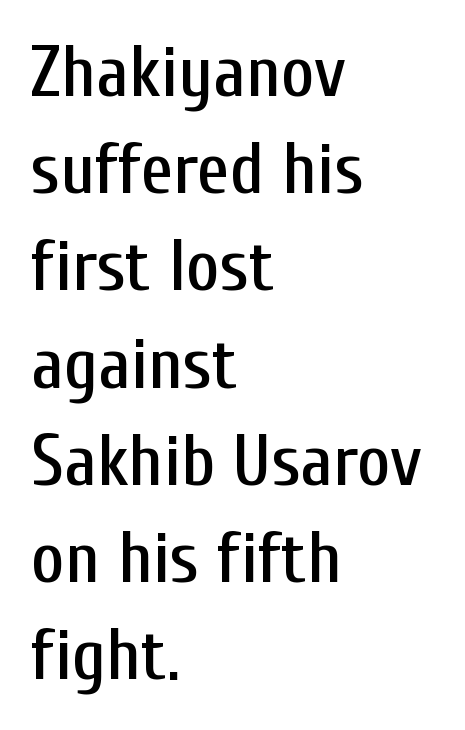
Visually the block forms a straight wall on the left and a jagged coastline on the right. Notice how descenders clear the ascenders below comfortably — that's standard leading. Grotesque or geometric, the face here clearly has no serifs. Posture: upright roman. Is this a fixed-width face? No — the glyphs have proportional, varying widths. Characters follow at the spacing the type designer built in.
